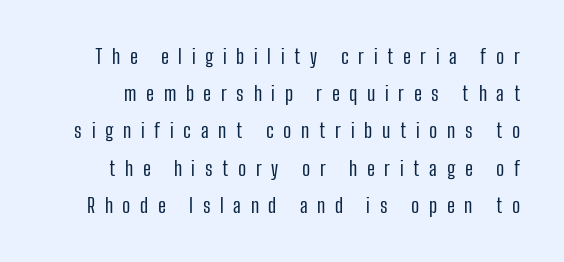
The image shows 20 px text type, upright; set line spacing 1.86x, unusually wide letter spacing (+0.48 em), not underlined.
